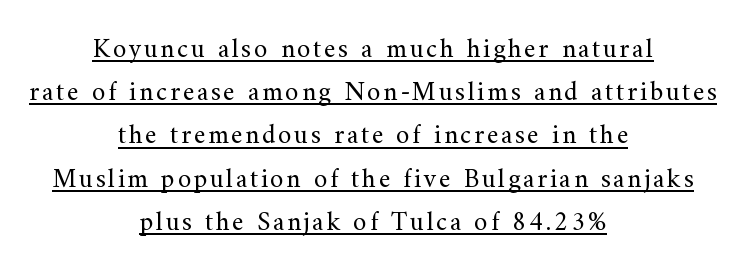
If you measured baseline to baseline, you'd find a middling distance. This sample is center-justified, so both line endings float freely. A typesetter would mark this as roman, not italic. The weight tops out at a normal text grade. The typesetter has applied underlining to the passage shown.
